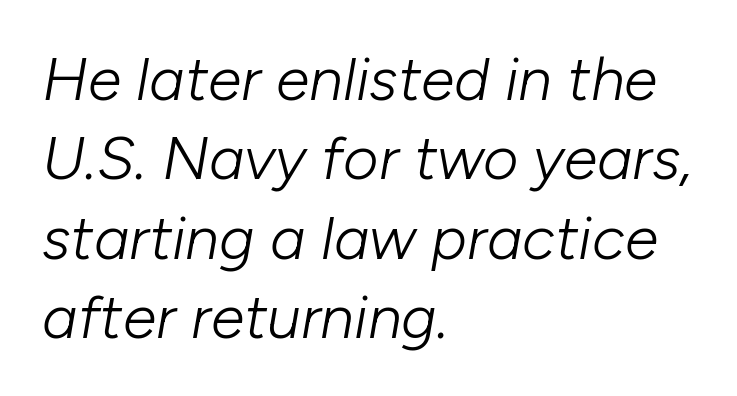
Q: Is the text bold? A: No.
Q: Is the text italic (slanted)? A: Yes, it leans right by about 10 degrees.
Q: Is the text underlined? A: No.
Q: How is the paragraph aligned? A: Left-aligned.
Q: Is the spacing between letters normal or unusually wide? A: Normal.
Q: Is the spacing between lines tight, normal or loose? A: Normal.
Q: Width (condensed, normal, or wide)? A: Normal.
Q: Stroke contrast? A: Low.
Q: x-height? A: Medium.
Q: Monospaced? A: No.
